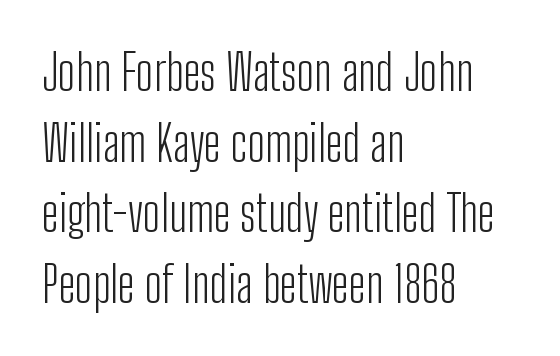
{"serif": "no", "italic": "no", "bold": "no", "weight": "light", "width": "condensed", "stroke_contrast": "low", "x_height": "medium", "monospaced": "no", "underline": "no", "align": "left", "line_spacing": "normal", "line_spacing_ratio": 1.44, "letter_spacing": "normal", "letter_spacing_em": 0.0, "glyph_px": 49}
